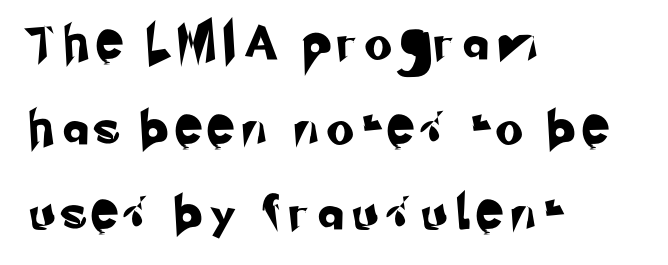
{"serif": "no", "width": "normal", "stroke_contrast": "low", "x_height": "small", "monospaced": "no", "underline": "no", "align": "left", "line_spacing": "loose", "line_spacing_ratio": 2.5, "letter_spacing": "wide", "letter_spacing_em": 0.35, "glyph_px": 34}
